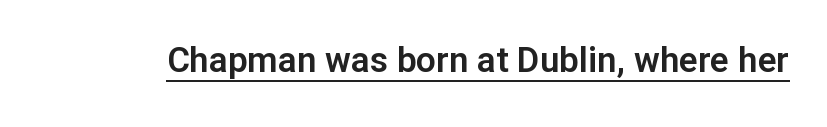
Examine the stroke ends and you'll find no serifs. Notice how the stems are strictly vertical — no italics here. You could not count columns in this text — the font is proportionally spaced. Observe the ordinary spacing: letters are neighbours, not strangers. The specimen includes a rule beneath the text block's lines.
